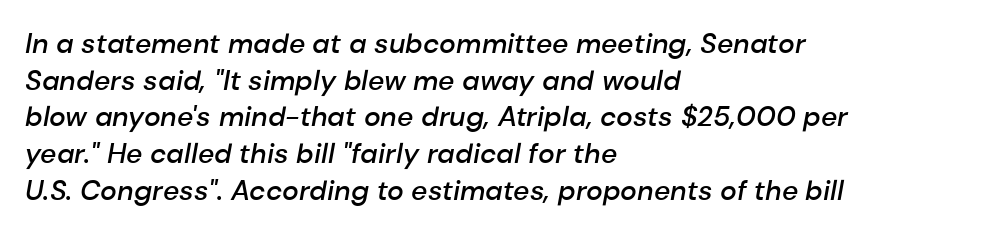
Does the copy run flush right? No — it runs flush left. The line texture is even and compact thanks to regular tracking. Rule under the text: the space is simply empty. The passage shown is typed in a proportional face where columns would drift.
